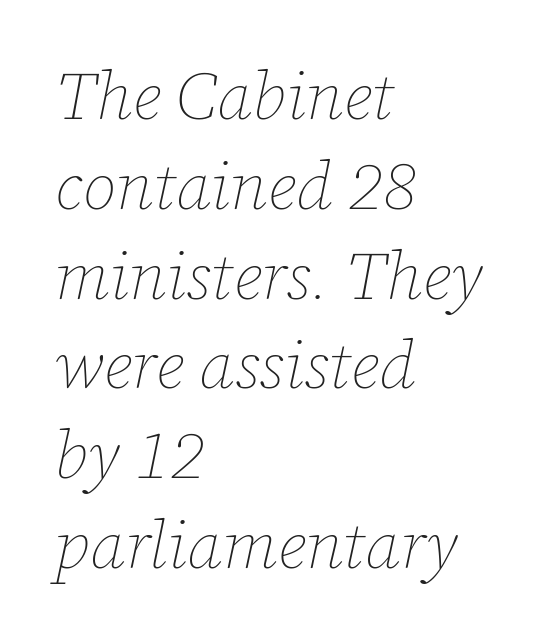
Underline: absent. The gaps between neighbouring characters are ordinary and unremarkable. Reading down the column, the eye jumps a familiar distance to each next line. Proportional: the letters do not fall into vertical columns. The characters are drawn with everyday or finer stroke widths. Leftover space on each line is placed entirely after the last word.
